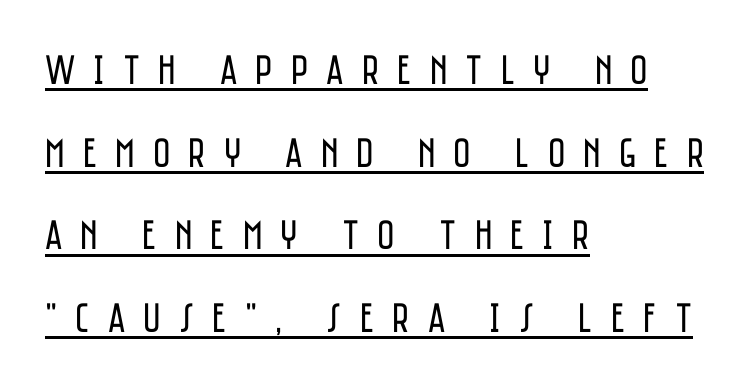
Q: Is the text bold? A: No.
Q: Is the text italic (slanted)? A: No, it is upright.
Q: Is the typeface a serif or a sans-serif typeface? A: Sans-serif.
Q: Is the text underlined? A: Yes.
Q: How is the paragraph aligned? A: Left-aligned.
Q: Is the spacing between letters normal or unusually wide? A: Unusually wide.
Q: Is the spacing between lines tight, normal or loose? A: Loose.
Q: Width (condensed, normal, or wide)? A: Condensed.
Q: Stroke contrast? A: Low.
Q: x-height? A: Large.
Q: Monospaced? A: No.
